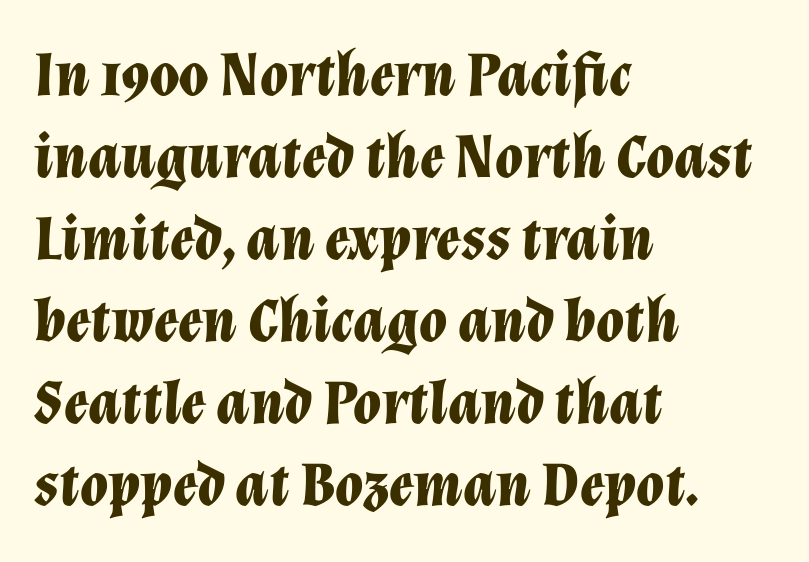
Letters rest on an invisible, unmarked baseline. Normally led — the rows are evenly, conventionally spaced. When letters slant like this, we call the style italic. Is this a fixed-width face? No — the glyphs have proportional, varying widths. Caption: bold face, heavy strokes.
